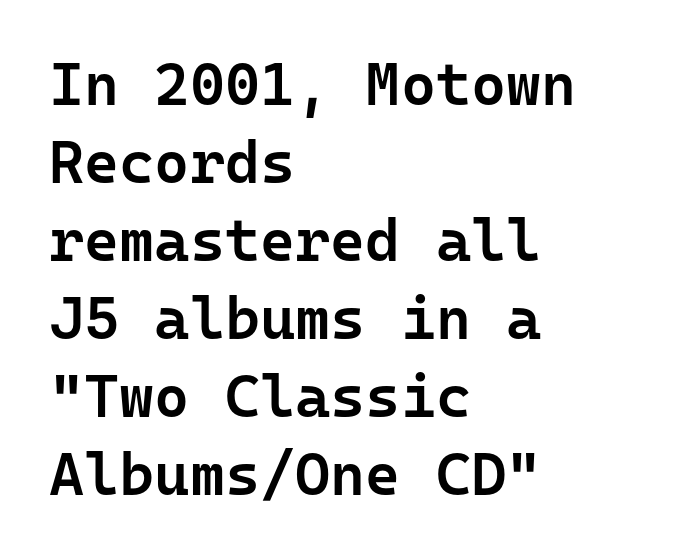
Q: Is the text bold? A: Semi-bold.
Q: Is the text italic (slanted)? A: No, it is upright.
Q: Is the typeface a serif or a sans-serif typeface? A: Sans-serif.
Q: Is the text underlined? A: No.
Q: How is the paragraph aligned? A: Left-aligned.
Q: Is the spacing between letters normal or unusually wide? A: Normal.
Q: Is the spacing between lines tight, normal or loose? A: Normal.
Q: Width (condensed, normal, or wide)? A: Normal.
Q: Stroke contrast? A: Low.
Q: x-height? A: Medium.
Q: Monospaced? A: Yes.
